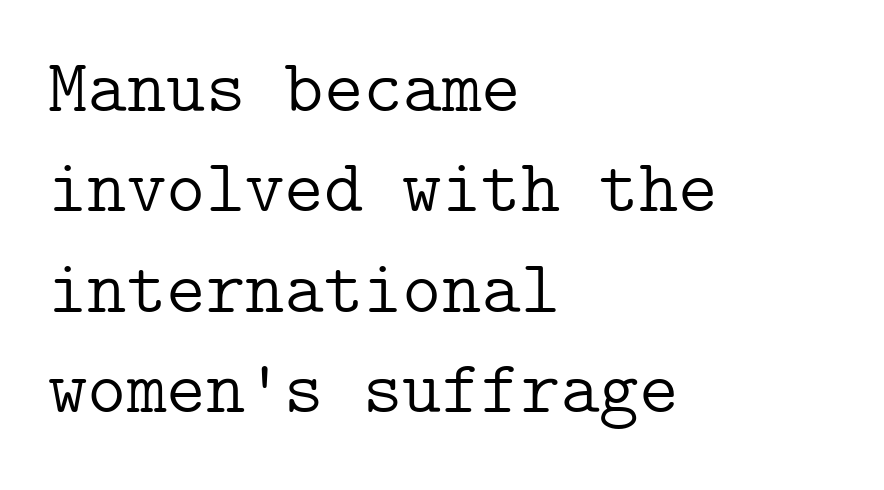
{"serif": "yes", "italic": "no", "bold": "no", "weight": "light", "width": "normal", "stroke_contrast": "low", "x_height": "medium", "underline": "no", "align": "left", "line_spacing": "normal", "line_spacing_ratio": 1.34, "letter_spacing": "normal", "letter_spacing_em": 0.0, "glyph_px": 75}
